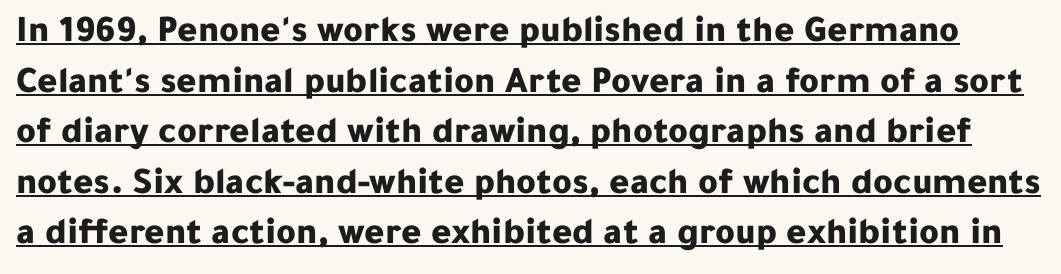
{"serif": "no", "italic": "no", "bold": "yes", "weight": "bold", "width": "normal", "stroke_contrast": "low", "x_height": "medium", "monospaced": "no", "underline": "yes", "line_spacing": "normal", "line_spacing_ratio": 1.33, "letter_spacing": "normal", "letter_spacing_em": 0.0, "glyph_px": 38}
